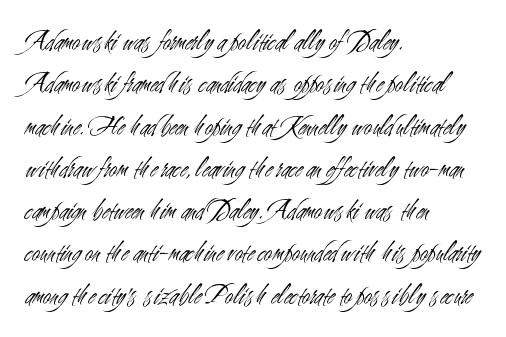
The image shows 28 px light, condensed sans-serif type; set left-aligned, normal line spacing (1.51x), normal letter spacing, not underlined; medium stroke contrast and a small x-height.
